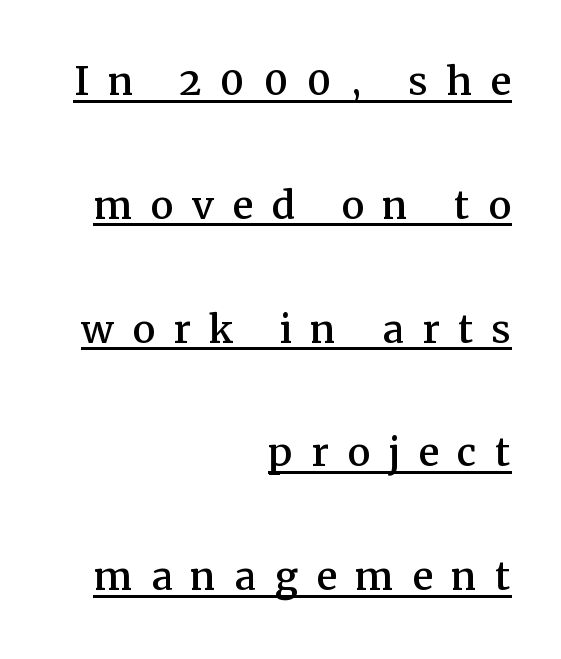
The image shows 52 px serif type, upright; set right-aligned, loose line spacing (2.38x), unusually wide letter spacing (+0.35 em), underlined; medium stroke contrast and a medium x-height.
